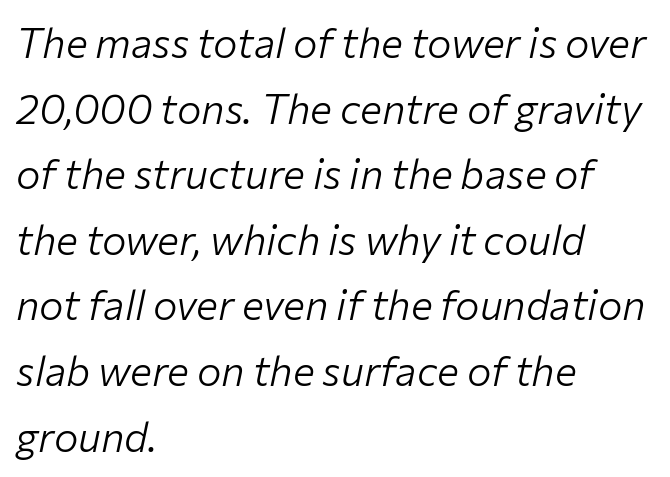
{"italic": "yes", "lean": "right", "slant_degrees": 12, "bold": "no", "weight": "light", "width": "normal", "stroke_contrast": "low", "x_height": "medium", "monospaced": "no", "underline": "no", "align": "left", "line_spacing": "normal", "line_spacing_ratio": 1.6, "letter_spacing": "normal", "letter_spacing_em": 0.0, "glyph_px": 41}
